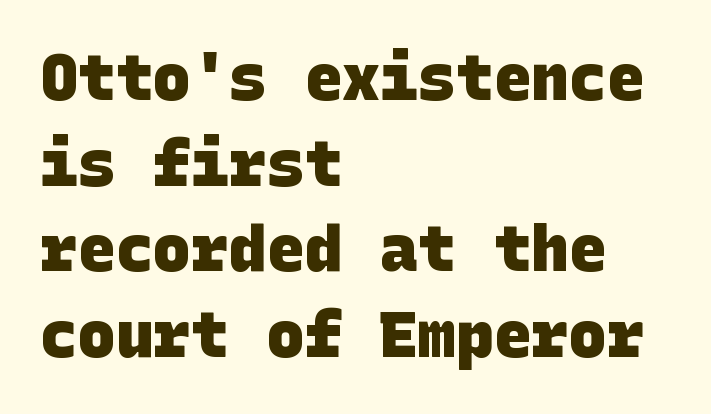
Q: Is the text bold? A: Yes.
Q: Is the typeface a serif or a sans-serif typeface? A: Sans-serif.
Q: Is the text underlined? A: No.
Q: How is the paragraph aligned? A: Left-aligned.
Q: Is the spacing between letters normal or unusually wide? A: Normal.
Q: Is the spacing between lines tight, normal or loose? A: Normal.
Q: Width (condensed, normal, or wide)? A: Normal.
Q: Stroke contrast? A: Low.
Q: x-height? A: Large.
